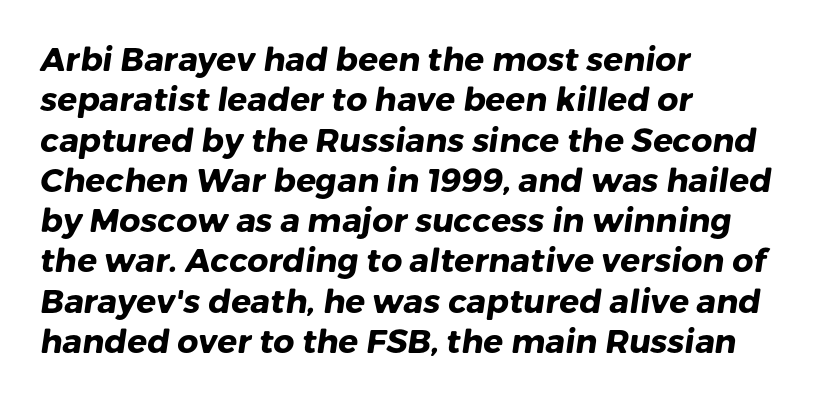
A bare baseline throughout the passage. Caption: multi-line text, flush left, ragged right. Strokes here are thick enough to call this a true bold. Varying glyph widths throughout — classic text-font behaviour.
